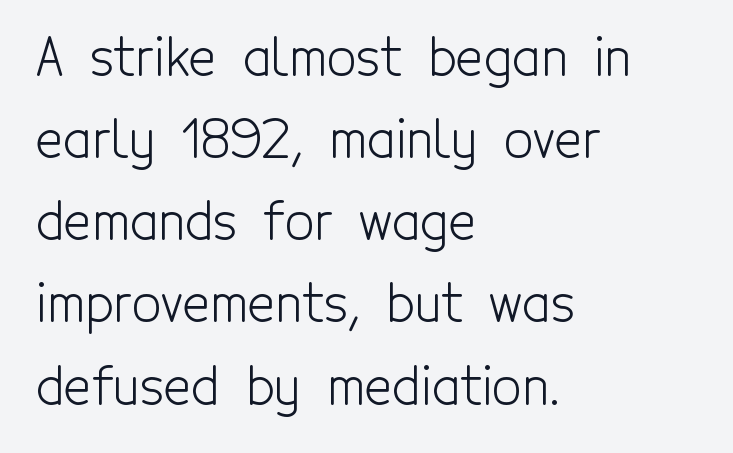
Type without underlining. Unlike italic type, these characters show no tilt at all. Nothing sits at the stroke ends, so this counts as sans-serif. Reading down the block, your eye returns to a fixed left position each line. Standard letterfit; no display-style spreading of the glyphs.
